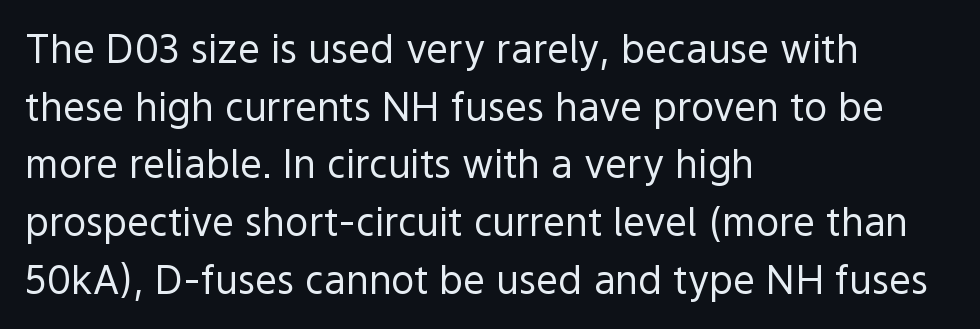
Is there much room between lines? A standard amount, neither cramped nor airy. The letters sit at their default tracking, neither squeezed nor spread. The weight would be labelled regular, book, light, or lighter still. You could not count columns in this text — the font is proportionally spaced. Observe the absence of serifs on each vertical stroke in this sample.
